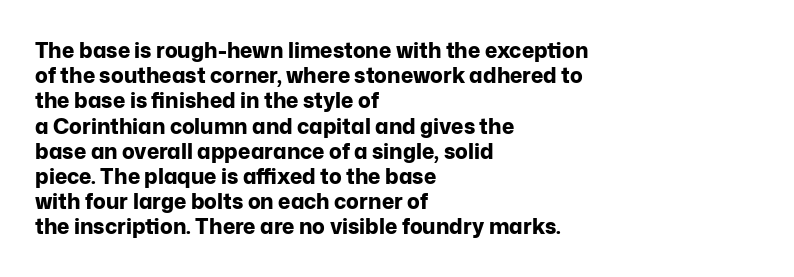
Each line starts at the same left margin while the right side varies. Upright lettering throughout. What stands out about the letter spacing? Nothing — it is the standard amount. Check the space under the baseline: it is left empty. The typesetting leans heavy: a genuine bold.
